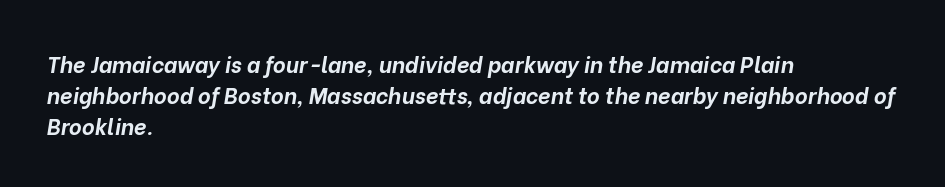
Q: Is the text bold? A: Yes.
Q: Is the text italic (slanted)? A: Yes, it leans right by about 10 degrees.
Q: Is the text underlined? A: No.
Q: How is the paragraph aligned? A: Left-aligned.
Q: Is the spacing between letters normal or unusually wide? A: Normal.
Q: Is the spacing between lines tight, normal or loose? A: Normal.
